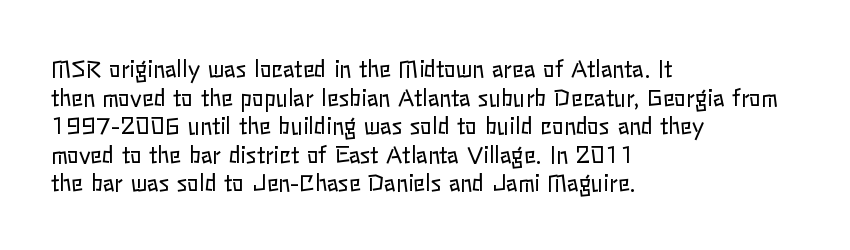
Q: Is the text bold? A: No.
Q: Is the text italic (slanted)? A: No, it is upright.
Q: Is the text underlined? A: No.
Q: How is the paragraph aligned? A: Left-aligned.
Q: Is the spacing between letters normal or unusually wide? A: Normal.
Q: Is the spacing between lines tight, normal or loose? A: Normal.
